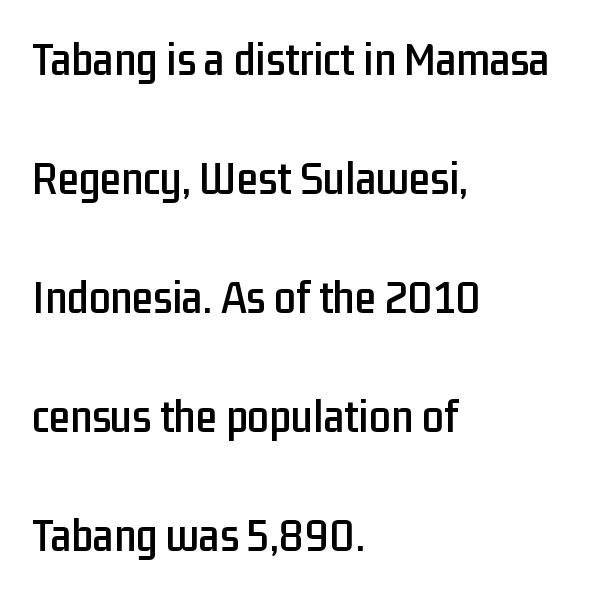
Regarding leading, the lines here are spaced well apart. Rule under the text: the space is simply empty. Line beginnings align vertically; line endings do not. You can tell it's not italic because the verticals are truly vertical.
